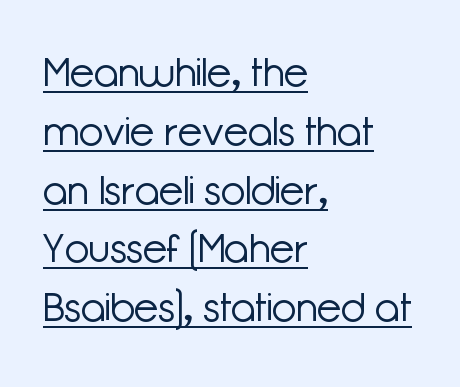
The image shows 40 px light sans-serif type, upright; set left-aligned, normal line spacing (1.47x), normal letter spacing, underlined; low stroke contrast and a medium x-height.
